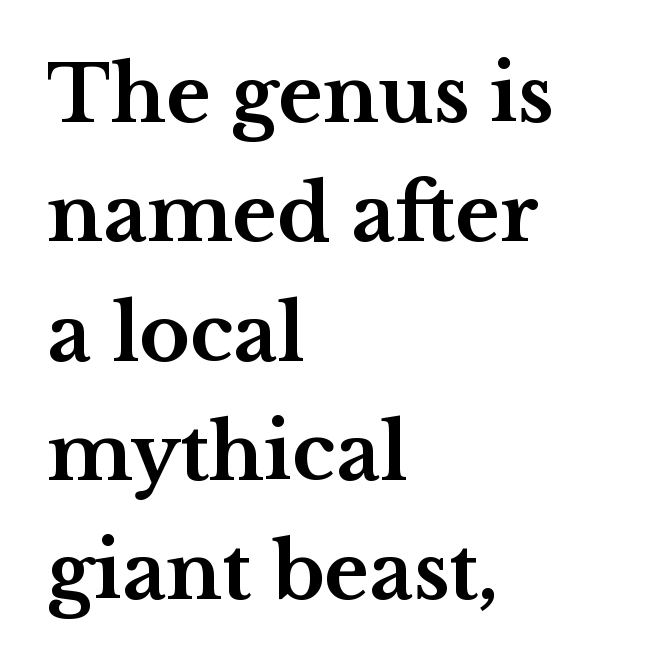
The image shows 77 px bold, wide serif type, upright; set left-aligned, normal line spacing (1.55x), normal letter spacing, not underlined; medium stroke contrast and a medium x-height.
